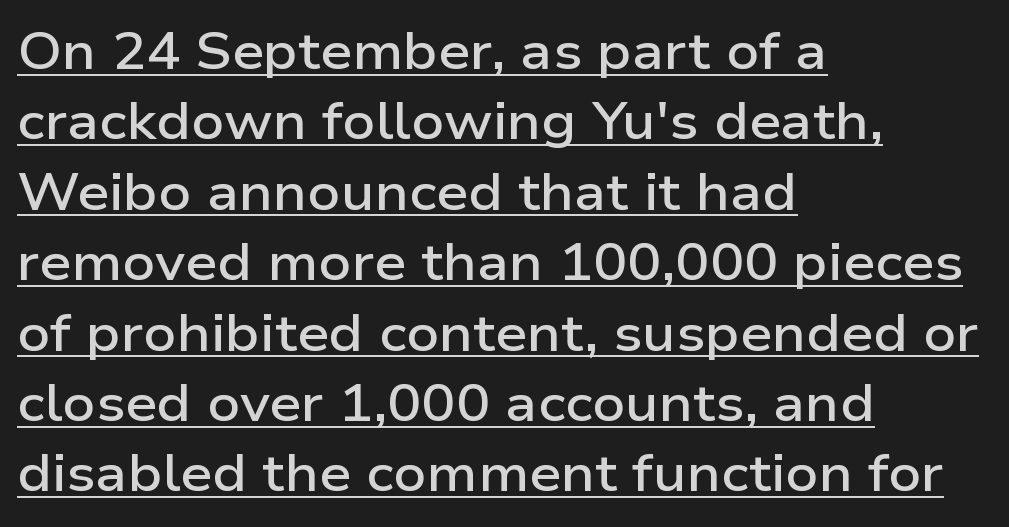
The image shows 51 px semibold, wide sans-serif type, upright; set left-aligned, normal line spacing (1.38x), normal letter spacing, underlined; low stroke contrast and a medium x-height.
